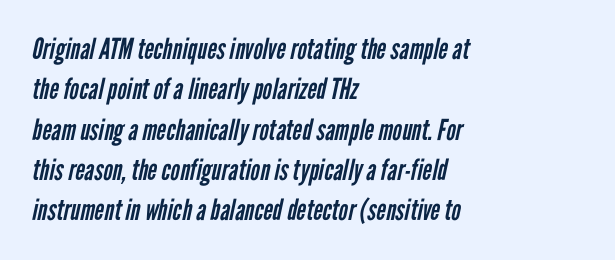
{"serif": "no", "bold": "no", "weight": "regular", "width": "condensed", "stroke_contrast": "low", "x_height": "medium", "monospaced": "no", "underline": "no", "align": "left", "line_spacing": "normal", "line_spacing_ratio": 1.39, "letter_spacing": "normal", "letter_spacing_em": 0.0, "glyph_px": 29}
